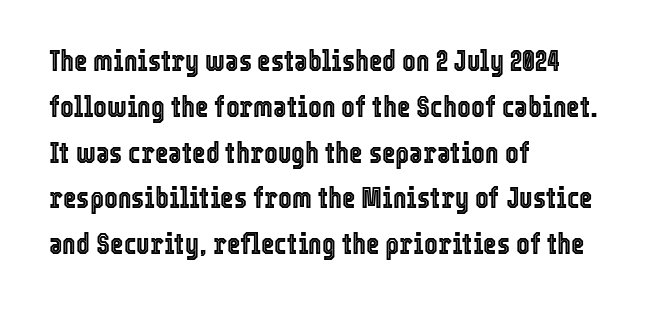
No word sits above an underline. The gaps between neighbouring characters are ordinary and unremarkable. In terms of posture, this sample is upright. You could not count columns in this text — the font is proportionally spaced. Line starts are locked; line ends wander. Horizontal bands of white between lines are of average thickness.
